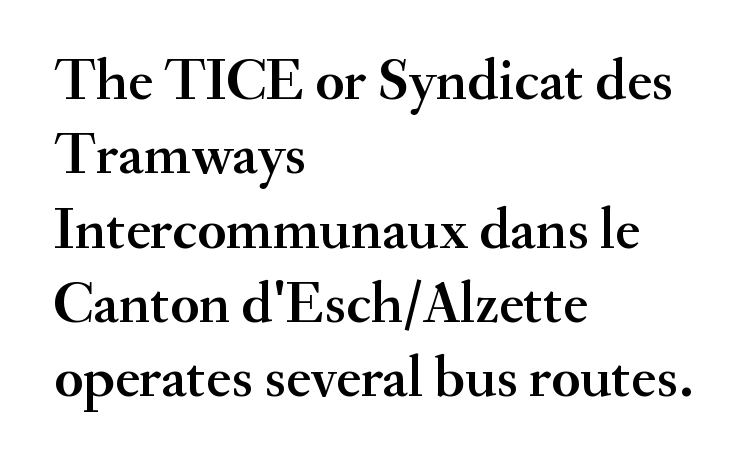
Q: Is the text italic (slanted)? A: No, it is upright.
Q: Is the typeface a serif or a sans-serif typeface? A: Serif.
Q: Is the text underlined? A: No.
Q: How is the paragraph aligned? A: Left-aligned.
Q: Is the spacing between letters normal or unusually wide? A: Normal.
Q: Is the spacing between lines tight, normal or loose? A: Normal.
Q: Width (condensed, normal, or wide)? A: Normal.
Q: Stroke contrast? A: Medium.
Q: x-height? A: Small.
Q: Monospaced? A: No.
